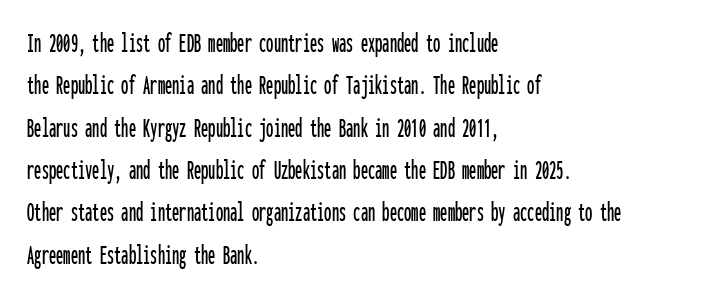
Bare-footed words on every line. The block of text has a typical density, with ordinary space between rows. Posture: upright roman. A sans-serif font was chosen for this passage.
